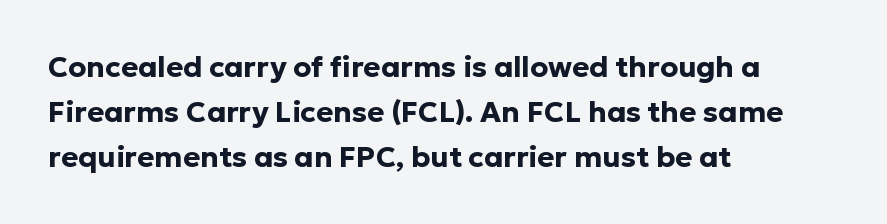
{"serif": "no", "italic": "no", "bold": "yes", "weight": "bold", "width": "normal", "stroke_contrast": "low", "x_height": "medium", "monospaced": "no", "underline": "no", "align": "left", "line_spacing": "normal", "line_spacing_ratio": 1.56, "letter_spacing": "normal", "letter_spacing_em": 0.0, "glyph_px": 29}
